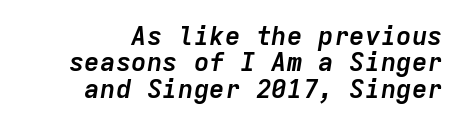
Horizontal bands of white between lines are thin slivers. Thick stems and heavy bowls — unmistakably bold. Standard letterfit; no display-style spreading of the glyphs. When letters slant like this, we call the style italic. The paragraph shown leans on its right margin.
